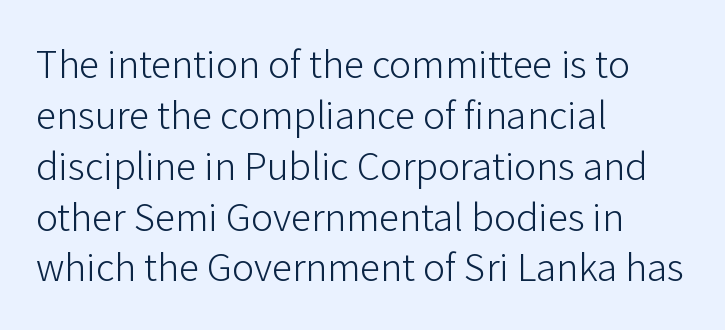
Q: Is the text bold? A: No.
Q: Is the text italic (slanted)? A: No, it is upright.
Q: Is the typeface a serif or a sans-serif typeface? A: Sans-serif.
Q: Is the text underlined? A: No.
Q: How is the paragraph aligned? A: Left-aligned.
Q: Is the spacing between letters normal or unusually wide? A: Normal.
Q: Width (condensed, normal, or wide)? A: Normal.
Q: Stroke contrast? A: Low.
Q: x-height? A: Medium.
Q: Monospaced? A: No.
